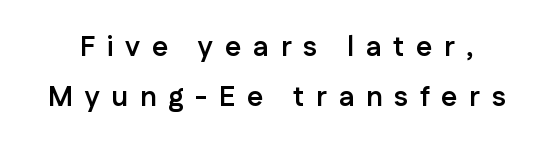
Bold? Absolutely — the strokes are thick and heavy. Spacing verdict: proportional, widths tailored to each character. These lines are composed in type without serifs. Words float on clear page, feet unadorned. Notice how the stems are strictly vertical — no italics here.
